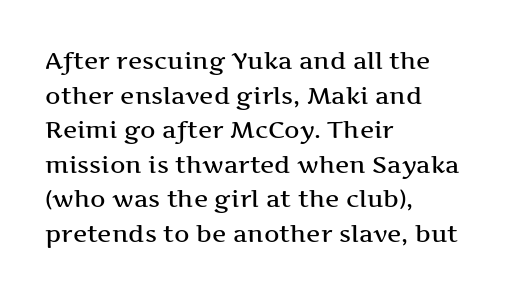
The compositor pushed each line to the left boundary. Compared with typical paragraphs, the rows here are spaced about the same. Here the glyphs are tracked normally, forming tight word shapes. Check the space under the baseline: it is left empty. You can tell it's not italic because the verticals are truly vertical.
